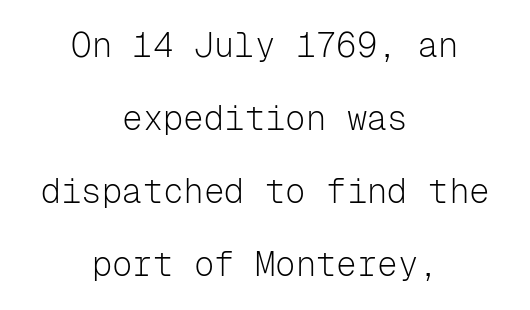
Is this a fixed-width face? Yes — each glyph sits in an identical cell. The typography opts for an upright posture over an oblique one. No extra ink here — the face is not bold. Students, observe: this is what heavily led, spacious text looks like. The strip under each line holds only bare page. Each line is balanced around a shared central axis.
